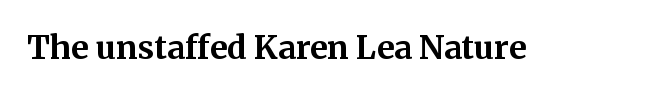
The image shows 32 px bold serif type, upright; set normal letter spacing, not underlined; medium stroke contrast and a medium x-height.
